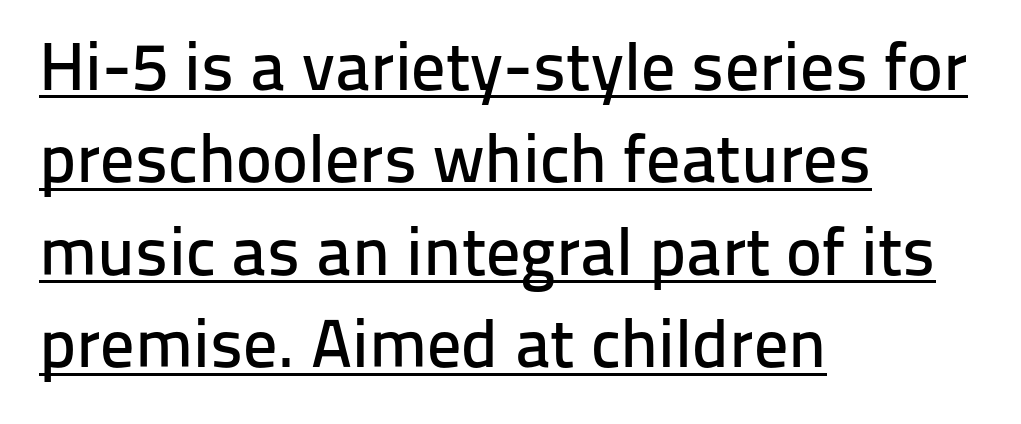
{"serif": "no", "italic": "no", "width": "normal", "stroke_contrast": "low", "x_height": "medium", "monospaced": "no", "underline": "yes", "align": "left", "line_spacing": "normal", "line_spacing_ratio": 1.36, "letter_spacing": "normal", "letter_spacing_em": 0.0, "glyph_px": 68}
